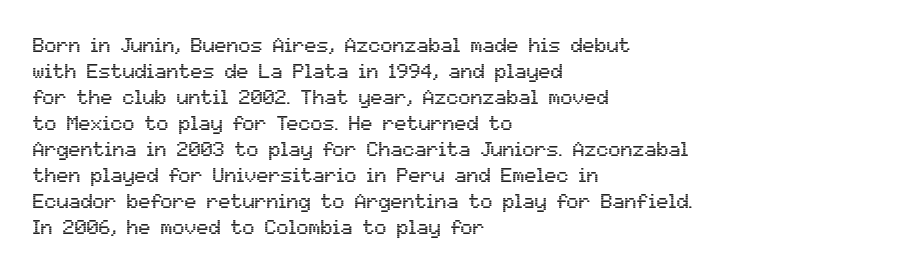
{"italic": "no", "underline": "no", "align": "left", "line_spacing": "normal", "line_spacing_ratio": 1.3, "letter_spacing": "normal", "letter_spacing_em": 0.0, "glyph_px": 20}
